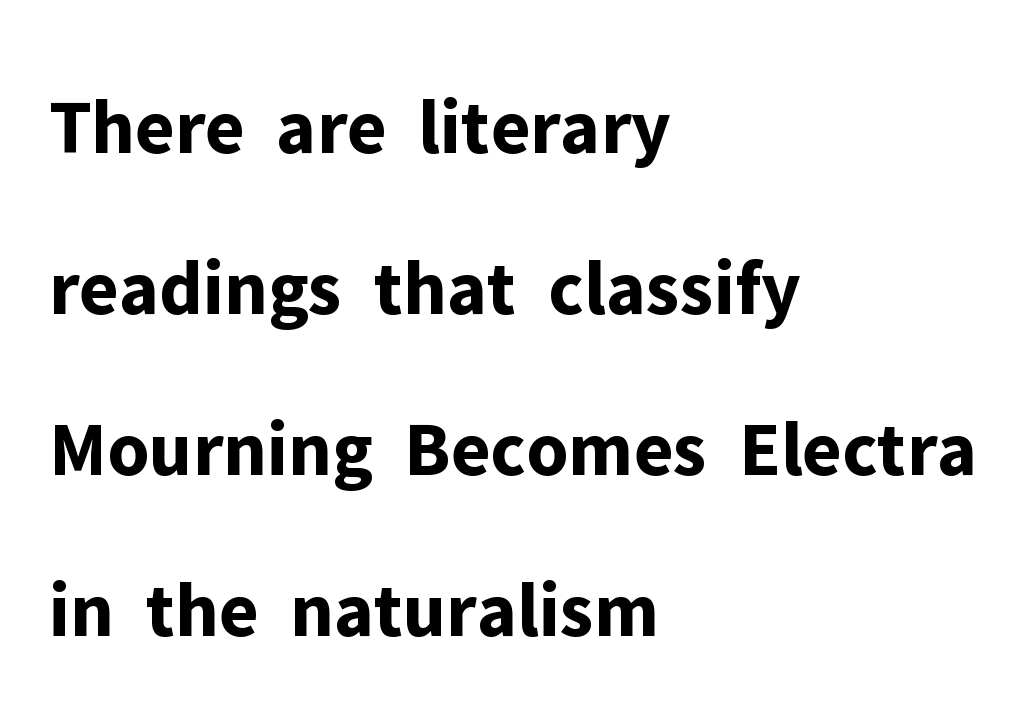
Q: Is the text bold? A: Yes.
Q: Is the text italic (slanted)? A: No, it is upright.
Q: Is the typeface a serif or a sans-serif typeface? A: Sans-serif.
Q: Is the text underlined? A: No.
Q: How is the paragraph aligned? A: Left-aligned.
Q: Is the spacing between letters normal or unusually wide? A: Normal.
Q: Is the spacing between lines tight, normal or loose? A: Loose.
Q: Width (condensed, normal, or wide)? A: Normal.
Q: Stroke contrast? A: Low.
Q: x-height? A: Medium.
Q: Monospaced? A: No.
